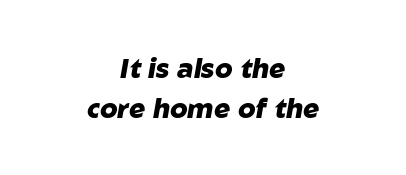
This rendering uses center alignment, leaving both contours irregular but symmetric. Rows of type keep a routine distance in the vertical direction. Between one letter and the next there's only the usual sliver of space. Any mark beneath the type? The region is blank.
